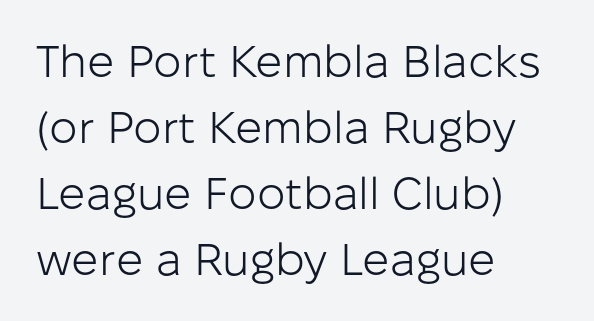
{"serif": "no", "italic": "no", "bold": "no", "weight": "light", "width": "normal", "stroke_contrast": "low", "x_height": "medium", "monospaced": "no", "underline": "no", "align": "left", "line_spacing": "normal", "line_spacing_ratio": 1.47, "letter_spacing": "normal", "letter_spacing_em": 0.0, "glyph_px": 45}
